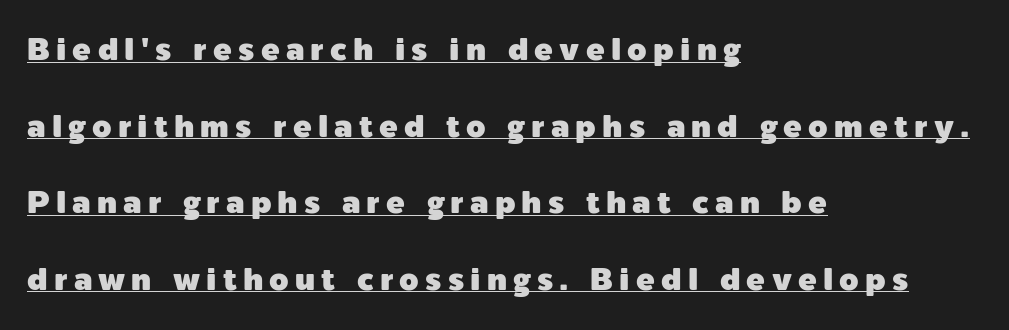
Posture: upright roman. The sample's only ornament is a line tracing under the words. If you drew a ruler down the left edge, every line would touch it. Serifs: no, the terminals of the letterforms are clean.
